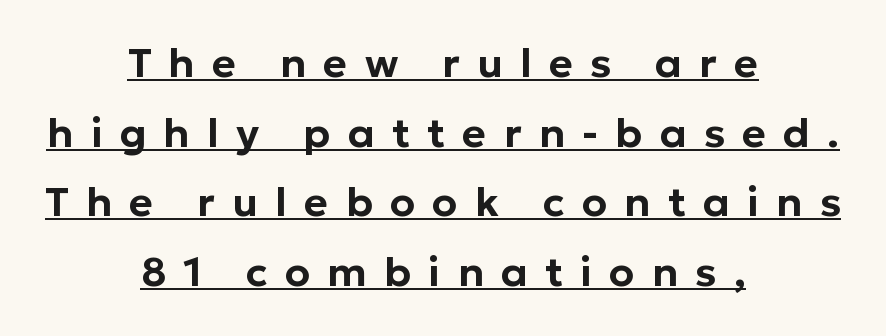
{"serif": "no", "italic": "no", "width": "normal", "stroke_contrast": "low", "x_height": "medium", "monospaced": "no", "underline": "yes", "align": "center", "line_spacing": "normal", "line_spacing_ratio": 1.7, "letter_spacing": "wide", "letter_spacing_em": 0.42, "glyph_px": 41}
